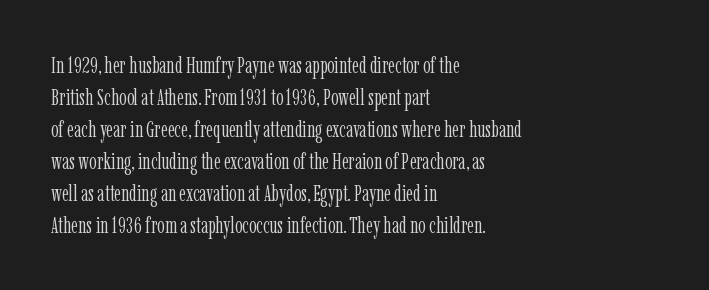
The image shows 23 px text type, upright; set left-aligned, normal line spacing (1.39x), normal letter spacing, not underlined.
